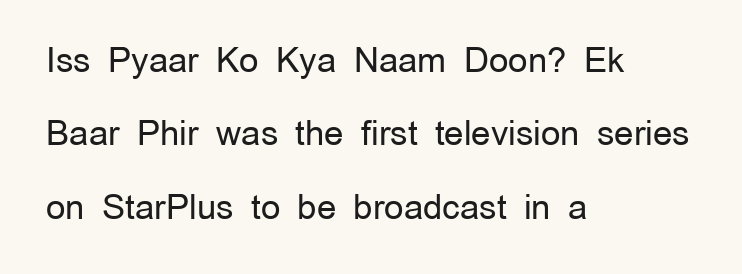
{"serif": "no", "italic": "no", "bold": "no", "weight": "regular", "width": "normal", "stroke_contrast": "low", "x_height": "medium", "monospaced": "no", "underline": "no", "align": "left", "line_spacing": "loose", "line_spacing_ratio": 2.16, "letter_spacing": "normal", "letter_spacing_em": 0.0, "glyph_px": 34}
